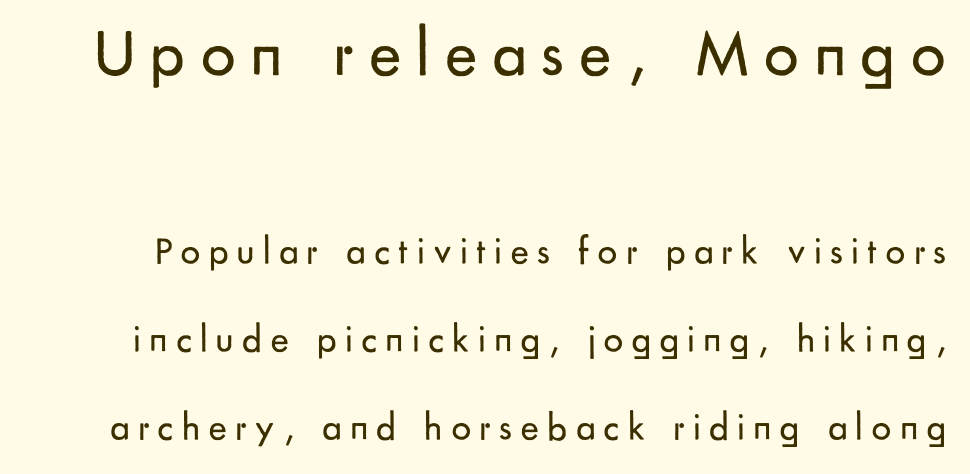
The image shows 69 px regular-weight sans-serif type, upright; set loose line spacing (2.25x), unusually wide letter spacing (+0.21 em), not underlined; the first (top) block is 1.77x larger; low stroke contrast and a small x-height.
